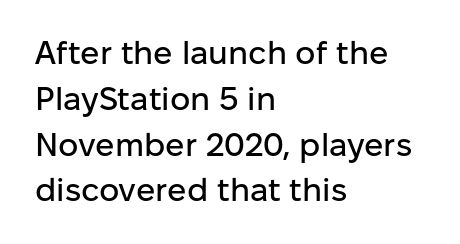
The image shows 32 px sans-serif type, upright; set left-aligned, normal line spacing (1.43x), normal letter spacing, not underlined; low stroke contrast and a medium x-height.
